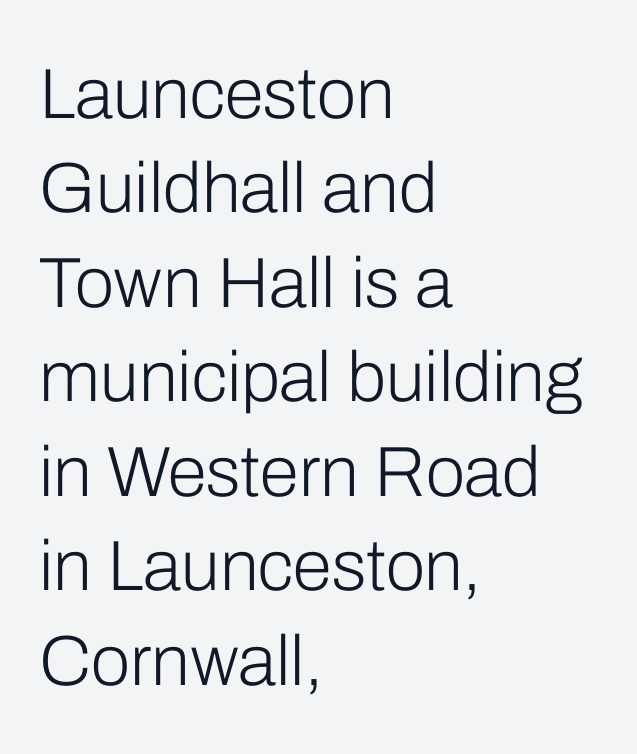
Q: Is the text bold? A: No.
Q: Is the text italic (slanted)? A: No, it is upright.
Q: Is the typeface a serif or a sans-serif typeface? A: Sans-serif.
Q: Is the text underlined? A: No.
Q: How is the paragraph aligned? A: Left-aligned.
Q: Is the spacing between letters normal or unusually wide? A: Normal.
Q: Is the spacing between lines tight, normal or loose? A: Normal.
Q: Width (condensed, normal, or wide)? A: Normal.
Q: Stroke contrast? A: Low.
Q: x-height? A: Medium.
Q: Monospaced? A: No.
